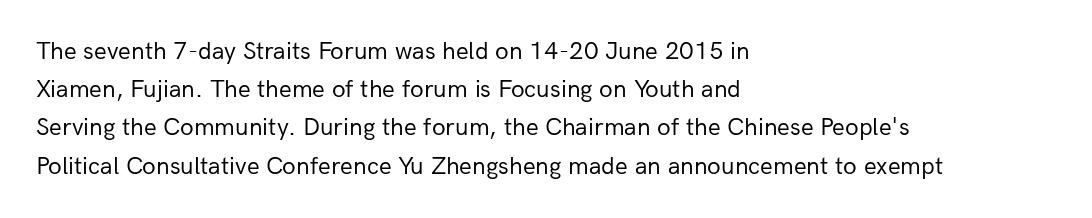
The image shows 25 px text type, upright; set left-aligned, normal line spacing (1.53x), normal letter spacing, not underlined.
